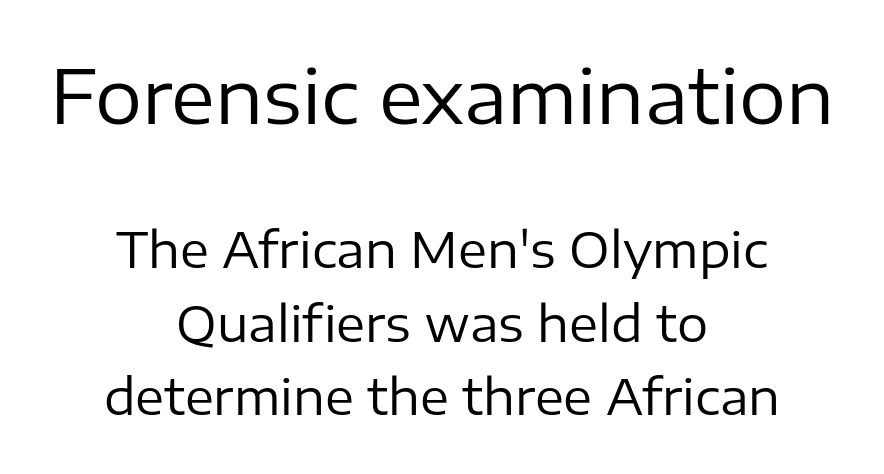
{"serif": "no", "italic": "no", "bold": "no", "weight": "regular", "width": "normal", "stroke_contrast": "low", "x_height": "medium", "monospaced": "no", "underline": "no", "align": "center", "line_spacing": "normal", "line_spacing_ratio": 1.5, "letter_spacing": "normal", "letter_spacing_em": 0.0, "larger_block": "first", "size_ratio": 1.51, "glyph_px": 74}
